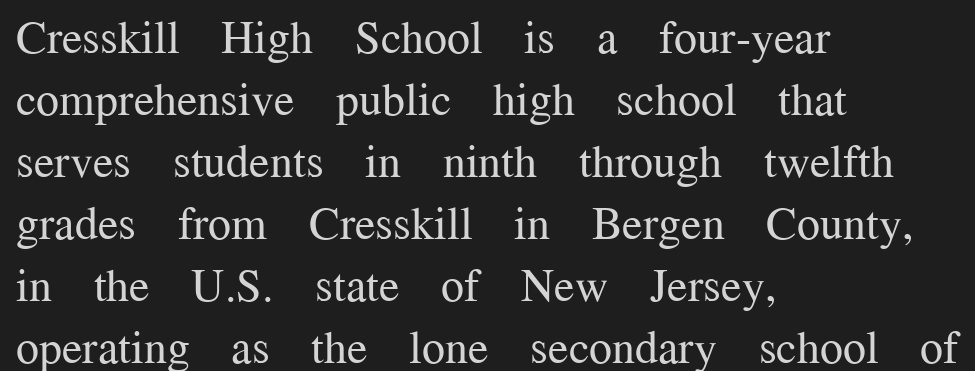
The image shows 46 px regular-weight serif type, upright; set left-aligned, normal line spacing (1.35x), normal letter spacing, not underlined; medium stroke contrast and a medium x-height.
